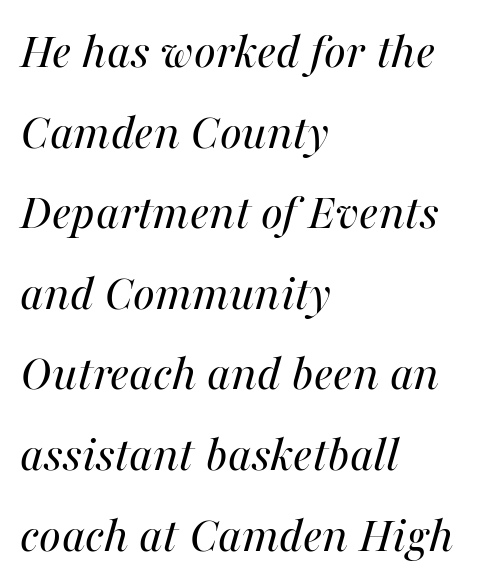
Type without underlining. A quiet, ordinary-to-light weight characterises the typeface. Words appear dense and cohesive because spacing is normal. Where is the straight margin? On the left.
